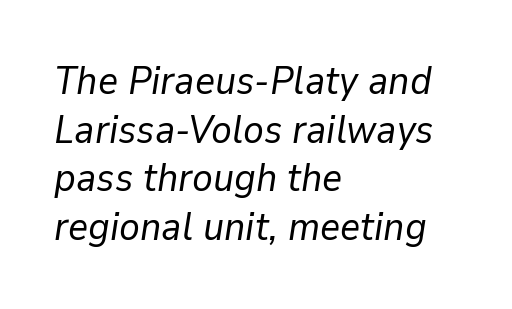
The image shows 39 px regular-weight type, italic (leaning right); set left-aligned, normal line spacing (1.25x), normal letter spacing, not underlined; low stroke contrast and a medium x-height.
